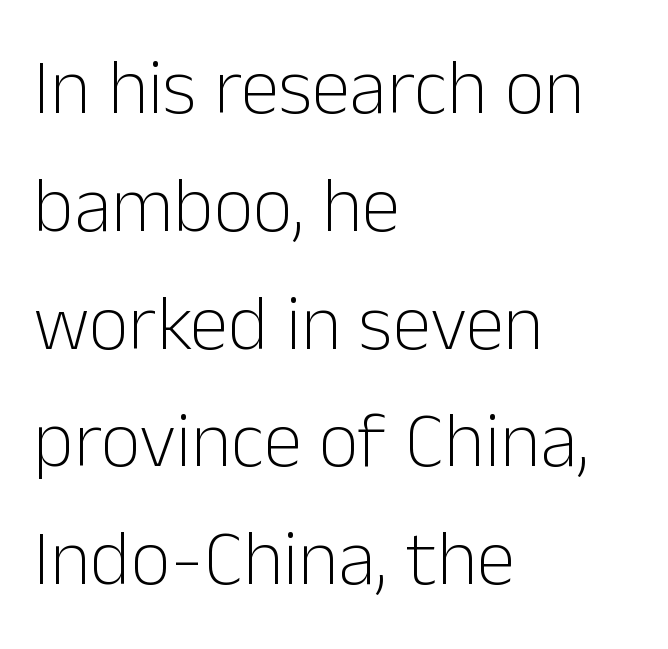
The image shows 78 px light sans-serif type, upright; set left-aligned, normal line spacing (1.51x), normal letter spacing, not underlined; low stroke contrast and a medium x-height.
